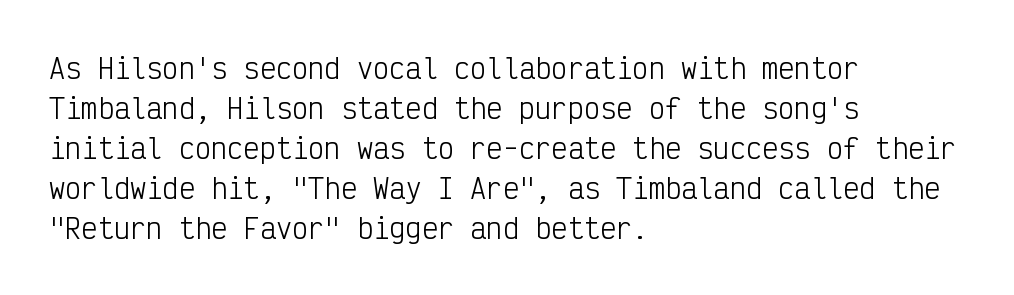
Italic: no, the glyphs are upright roman. Observe the ordinary spacing: letters are neighbours, not strangers. Line spacing here is normal. The zone under the glyphs is completely vacant. These lines stack with their left ends in a neat column.
